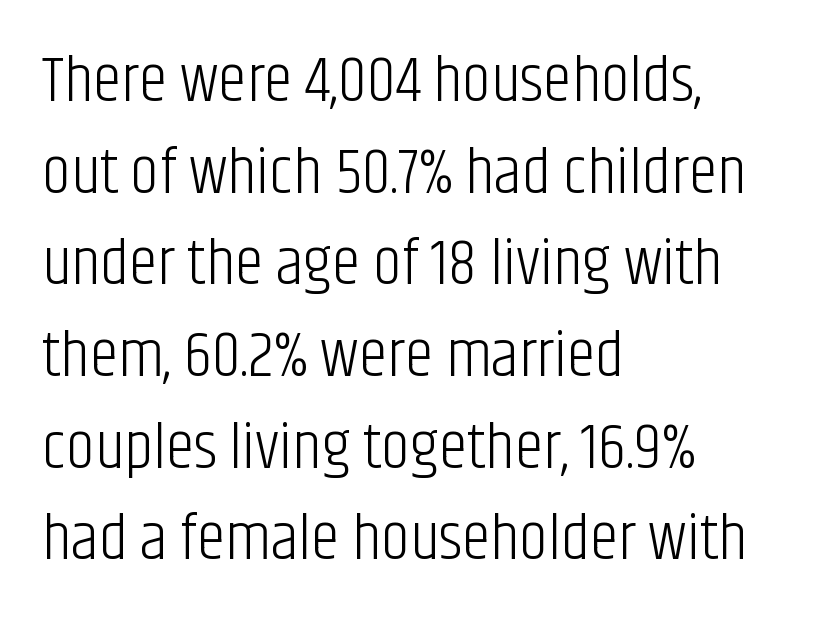
Q: Is the text bold? A: No.
Q: Is the text italic (slanted)? A: No, it is upright.
Q: Is the typeface a serif or a sans-serif typeface? A: Sans-serif.
Q: Is the text underlined? A: No.
Q: How is the paragraph aligned? A: Left-aligned.
Q: Is the spacing between letters normal or unusually wide? A: Normal.
Q: Is the spacing between lines tight, normal or loose? A: Normal.
Q: Width (condensed, normal, or wide)? A: Condensed.
Q: Stroke contrast? A: Low.
Q: x-height? A: Large.
Q: Monospaced? A: No.
